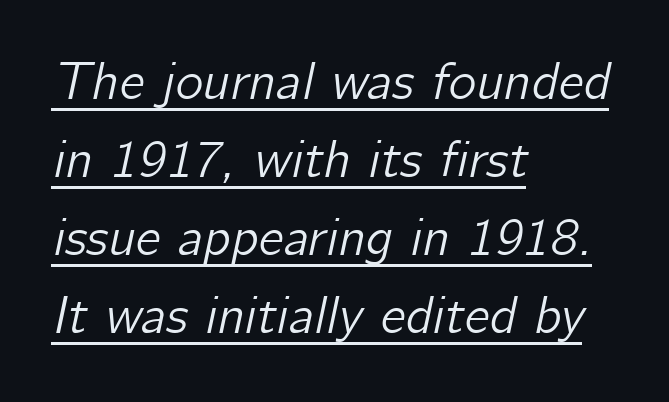
Q: Is the text italic (slanted)? A: Yes, it leans right by about 12 degrees.
Q: Is the text underlined? A: Yes.
Q: How is the paragraph aligned? A: Left-aligned.
Q: Is the spacing between letters normal or unusually wide? A: Normal.
Q: Is the spacing between lines tight, normal or loose? A: Normal.
Q: Width (condensed, normal, or wide)? A: Normal.
Q: Stroke contrast? A: Low.
Q: x-height? A: Medium.
Q: Monospaced? A: No.
